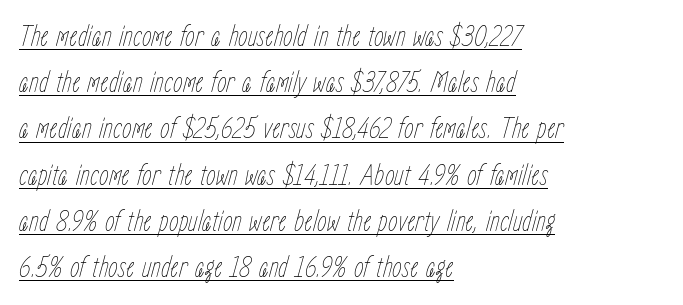
The image shows 31 px thin, condensed type, italic (leaning right); set left-aligned, normal line spacing (1.49x), normal letter spacing, underlined; low stroke contrast and a medium x-height.
